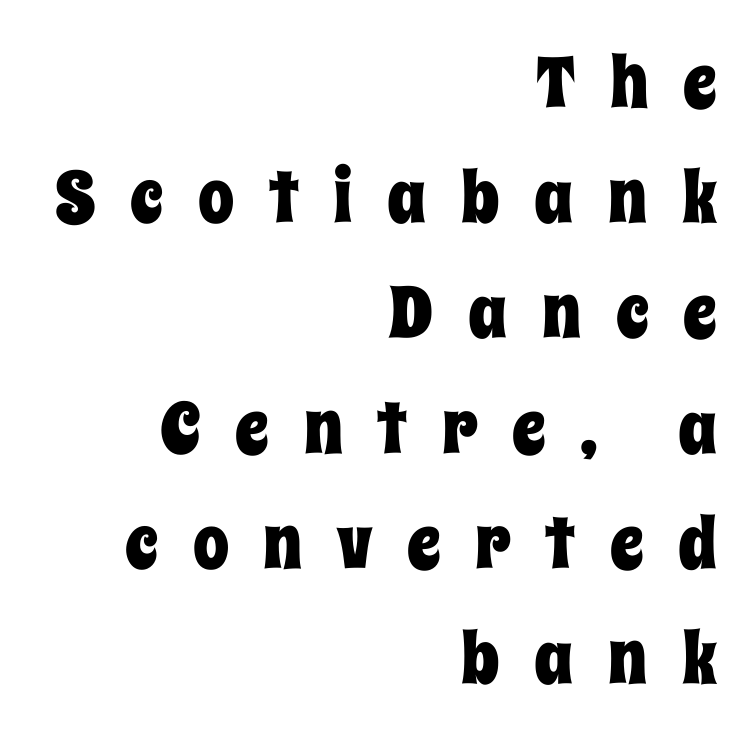
The image shows 72 px condensed type, upright; set right-aligned, normal line spacing (1.6x), unusually wide letter spacing (+0.48 em), not underlined; low stroke contrast and a large x-height.
